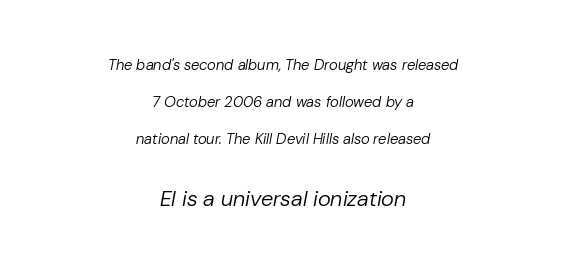
The image shows 22 px text type, italic (leaning right); set centered, loose line spacing (2.48x), normal letter spacing, not underlined; the second (bottom) block is 1.47x larger.
